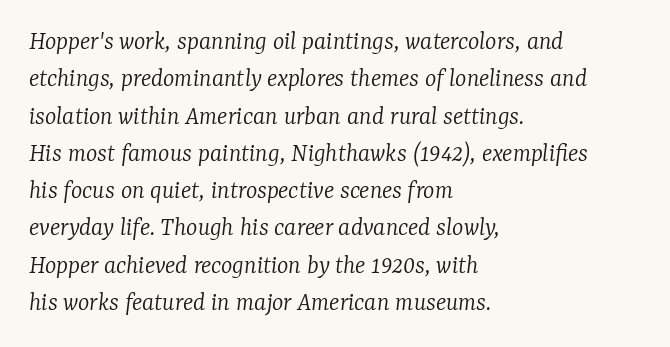
{"italic": "yes", "lean": "right", "slant_degrees": 7, "bold": "no", "underline": "no", "align": "left", "line_spacing": "normal", "line_spacing_ratio": 1.38, "letter_spacing": "normal", "letter_spacing_em": 0.0, "glyph_px": 27}
